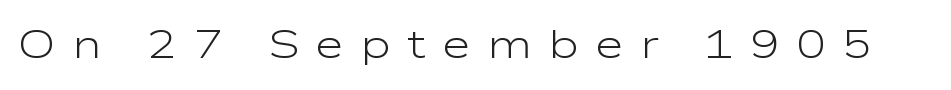
Nope, no serifs anywhere on these letters. The characters are drawn with everyday or finer stroke widths. Descender tails drop into unmarked territory. The passage shown is typed in a proportional face where columns would drift. Spacing between characters has been opened up far beyond the box default. Style check: upright.
